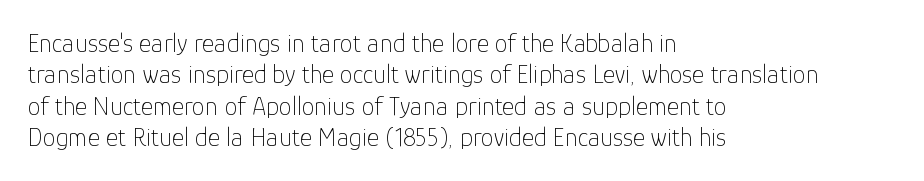
The image shows 26 px text type, upright; set left-aligned, line spacing 1.21x, normal letter spacing, not underlined.
